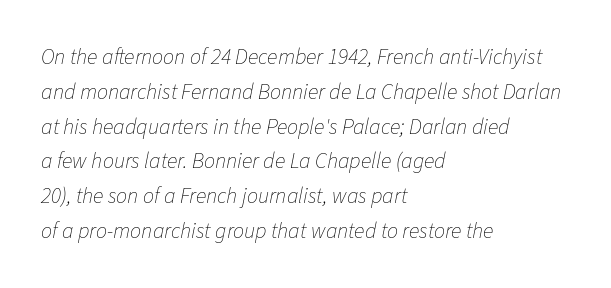
The face looks like a standard text weight, possibly lighter. Just letters on the line, the space beneath them empty. These lines were composed using italics. Inter-character spacing is left at the font's built-in metrics.
